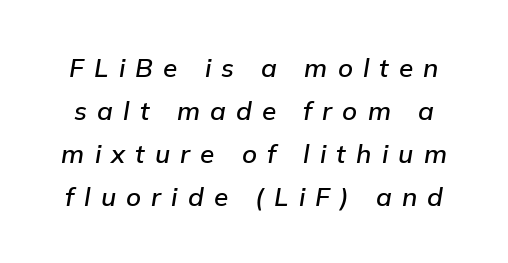
Short note: letters widely spaced. Each new line begins a customary step beneath the previous one. Descender tails drop into unmarked territory. Italic? Definitely — the glyphs are oblique.
